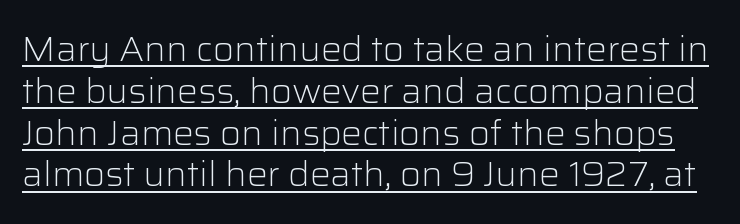
Q: Is the text bold? A: No.
Q: Is the text italic (slanted)? A: No, it is upright.
Q: Is the typeface a serif or a sans-serif typeface? A: Sans-serif.
Q: Is the text underlined? A: Yes.
Q: Is the spacing between letters normal or unusually wide? A: Normal.
Q: Width (condensed, normal, or wide)? A: Normal.
Q: Stroke contrast? A: Low.
Q: x-height? A: Medium.
Q: Monospaced? A: No.
